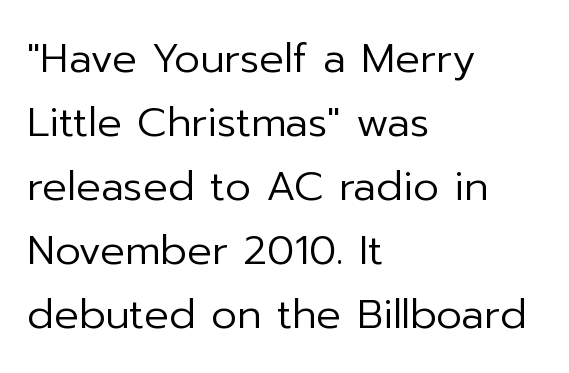
Q: Is the text bold? A: No.
Q: Is the text italic (slanted)? A: No, it is upright.
Q: Is the typeface a serif or a sans-serif typeface? A: Sans-serif.
Q: Is the text underlined? A: No.
Q: How is the paragraph aligned? A: Left-aligned.
Q: Is the spacing between letters normal or unusually wide? A: Normal.
Q: Is the spacing between lines tight, normal or loose? A: Normal.
Q: Width (condensed, normal, or wide)? A: Normal.
Q: Stroke contrast? A: Low.
Q: x-height? A: Medium.
Q: Monospaced? A: No.
